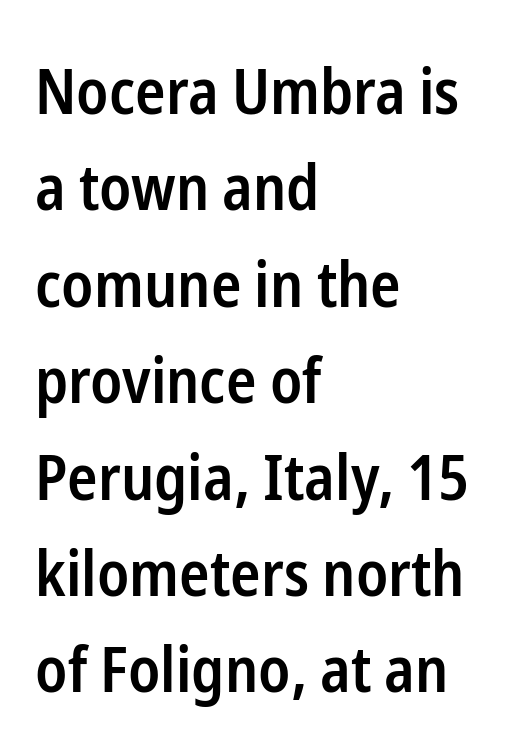
{"serif": "no", "italic": "no", "bold": "semi", "weight": "semibold", "width": "condensed", "stroke_contrast": "low", "x_height": "medium", "monospaced": "no", "underline": "no", "align": "left", "line_spacing": "normal", "line_spacing_ratio": 1.53, "letter_spacing": "normal", "letter_spacing_em": 0.0, "glyph_px": 63}
